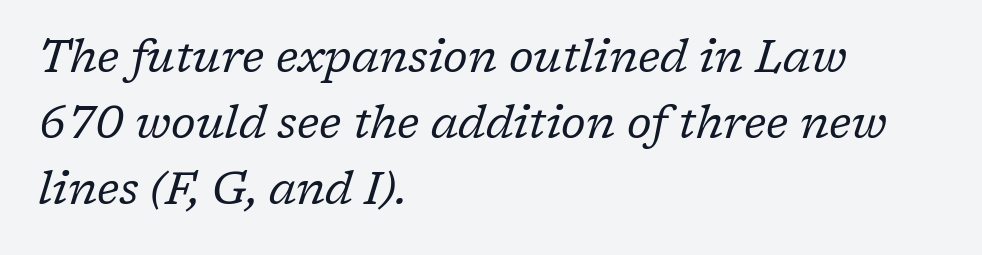
Q: Is the text bold? A: No.
Q: Is the text italic (slanted)? A: Yes, it leans right by about 17 degrees.
Q: Is the typeface a serif or a sans-serif typeface? A: Serif.
Q: Is the text underlined? A: No.
Q: How is the paragraph aligned? A: Left-aligned.
Q: Is the spacing between letters normal or unusually wide? A: Normal.
Q: Is the spacing between lines tight, normal or loose? A: Normal.
Q: Width (condensed, normal, or wide)? A: Normal.
Q: Stroke contrast? A: Low.
Q: x-height? A: Medium.
Q: Monospaced? A: No.
